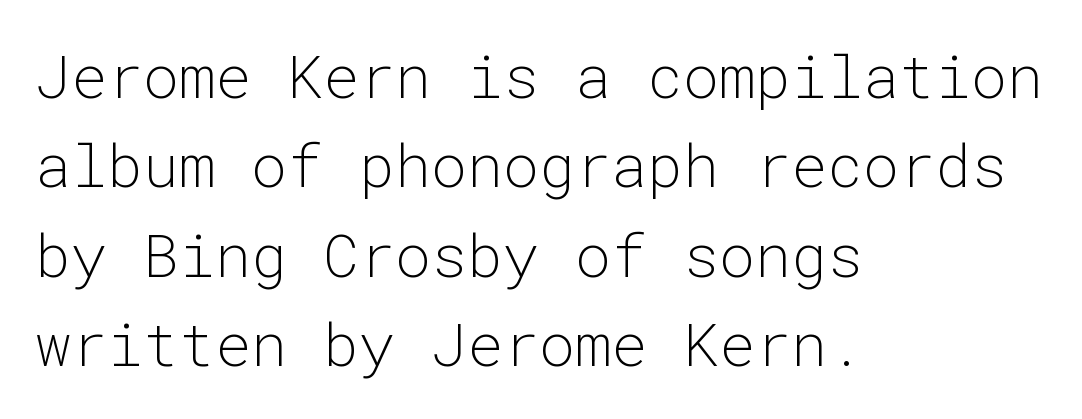
The image shows 60 px light sans-serif type, upright, monospaced; set left-aligned, normal line spacing (1.49x), normal letter spacing, not underlined; low stroke contrast and a medium x-height.
